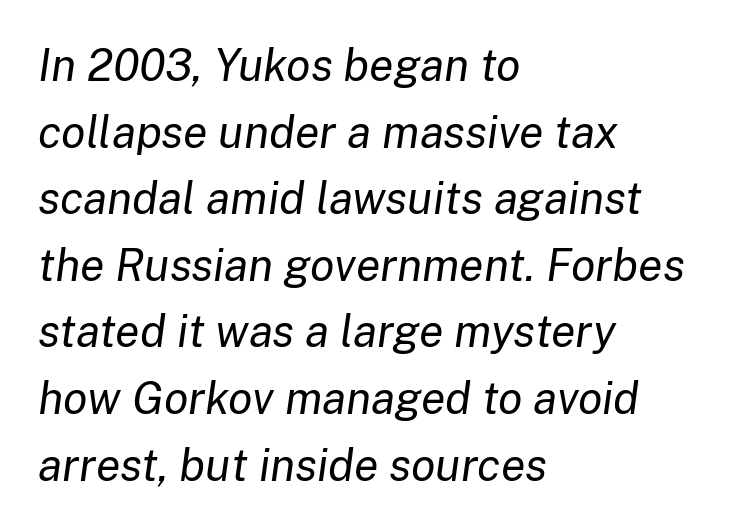
A typesetter would call this proportional, since set widths differ per character. Stems here are at most as thick as an everyday book face. When letters slant like this, we call the style italic. Nobody drew a line under any word here. Standard letterfit; no display-style spreading of the glyphs.
